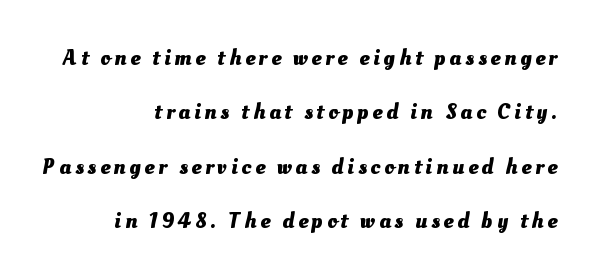
Weight: bold. Honestly, there is no underline to notice here at all. These lines are set flush right with a ragged left edge. Students, observe: this is what heavily led, spacious text looks like.
